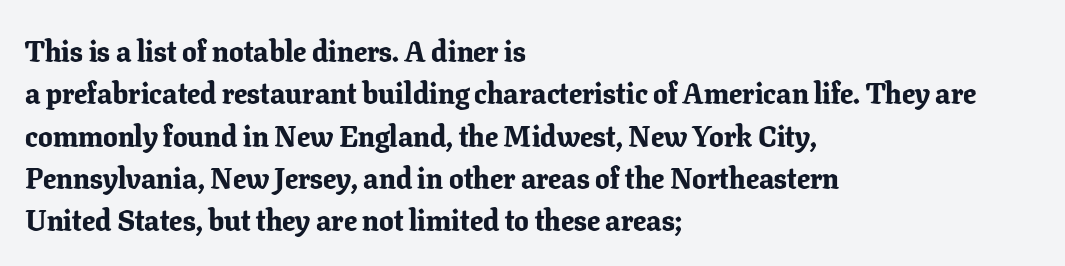
Q: Is the text bold? A: Yes.
Q: Is the text italic (slanted)? A: No, it is upright.
Q: Is the typeface a serif or a sans-serif typeface? A: Serif.
Q: Is the text underlined? A: No.
Q: How is the paragraph aligned? A: Left-aligned.
Q: Is the spacing between letters normal or unusually wide? A: Normal.
Q: Is the spacing between lines tight, normal or loose? A: Normal.
Q: Width (condensed, normal, or wide)? A: Normal.
Q: Stroke contrast? A: Low.
Q: x-height? A: Medium.
Q: Monospaced? A: No.
